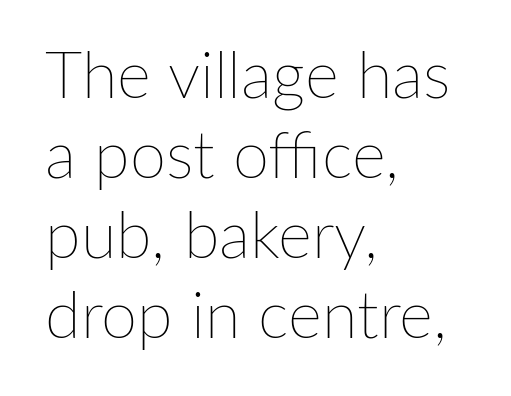
{"italic": "no", "bold": "no", "weight": "thin", "width": "normal", "stroke_contrast": "low", "x_height": "medium", "monospaced": "no", "underline": "no", "align": "left", "line_spacing_ratio": 1.23, "letter_spacing": "normal", "letter_spacing_em": 0.0, "glyph_px": 65}
